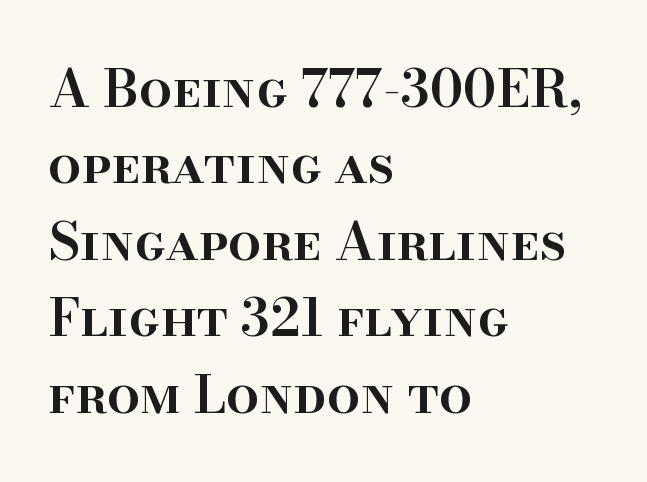
{"serif": "yes", "italic": "no", "bold": "semi", "weight": "semibold", "width": "normal", "stroke_contrast": "high", "x_height": "small", "monospaced": "no", "underline": "no", "align": "left", "line_spacing": "normal", "line_spacing_ratio": 1.47, "letter_spacing": "normal", "letter_spacing_em": 0.0, "glyph_px": 52}
